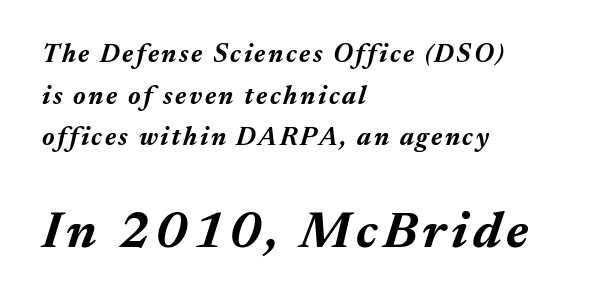
The image shows 52 px bold type, italic (leaning right); set left-aligned, normal line spacing (1.6x), not underlined; the second (bottom) block is 2.0x larger; medium stroke contrast and a medium x-height.
